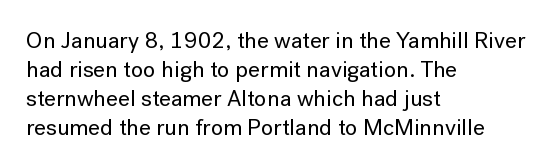
{"italic": "no", "underline": "no", "align": "left", "line_spacing": "normal", "line_spacing_ratio": 1.26, "letter_spacing": "normal", "letter_spacing_em": 0.0, "glyph_px": 23}
